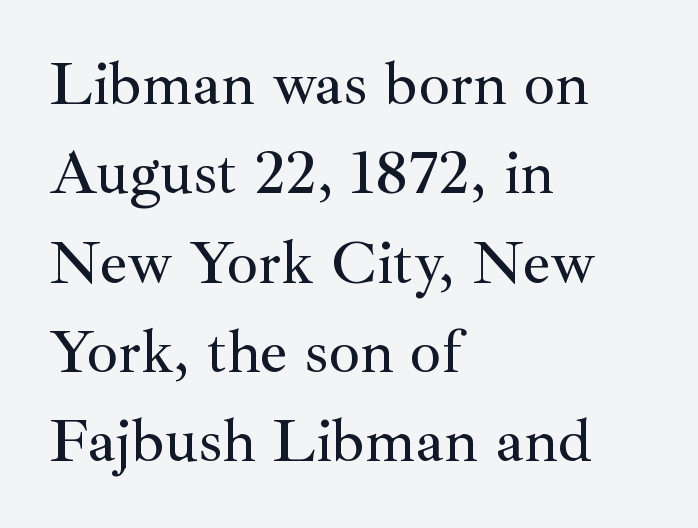
The image shows 62 px serif type, upright; set left-aligned, normal line spacing (1.44x), normal letter spacing, not underlined; medium stroke contrast and a small x-height.
